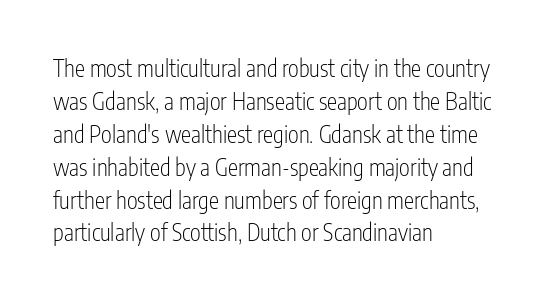
{"italic": "no", "bold": "no", "underline": "no", "align": "left", "line_spacing": "normal", "line_spacing_ratio": 1.43, "letter_spacing": "normal", "letter_spacing_em": 0.0, "glyph_px": 23}
